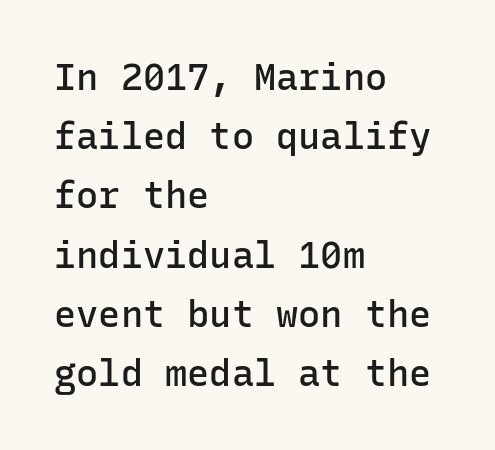
{"serif": "no", "italic": "no", "bold": "semi", "weight": "semibold", "width": "normal", "stroke_contrast": "low", "x_height": "medium", "monospaced": "yes", "underline": "no", "align": "left", "line_spacing": "normal", "line_spacing_ratio": 1.6, "letter_spacing": "normal", "letter_spacing_em": 0.0, "glyph_px": 37}
